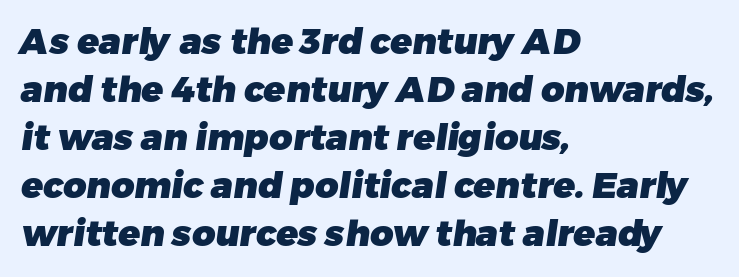
Typographically, this falls in the sans-serif category. Every letter is thick-stroked: bold, no question. This rendering leaves character spacing at its baseline value. The passage shown is typed in a proportional face where columns would drift. Line spacing here is normal.
